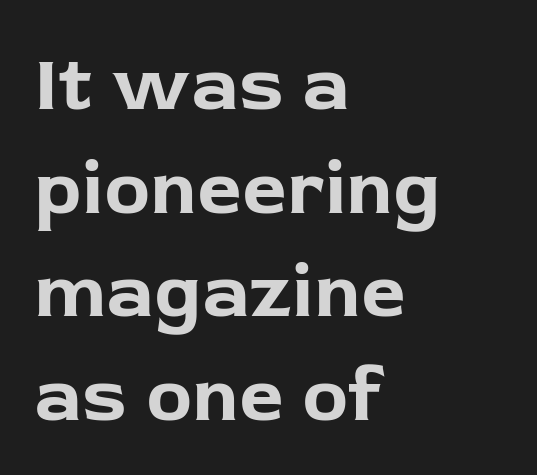
Q: Is the text bold? A: Yes.
Q: Is the text italic (slanted)? A: No, it is upright.
Q: Is the typeface a serif or a sans-serif typeface? A: Sans-serif.
Q: Is the text underlined? A: No.
Q: How is the paragraph aligned? A: Left-aligned.
Q: Is the spacing between letters normal or unusually wide? A: Normal.
Q: Is the spacing between lines tight, normal or loose? A: Normal.
Q: Width (condensed, normal, or wide)? A: Normal.
Q: Stroke contrast? A: Low.
Q: x-height? A: Medium.
Q: Monospaced? A: No.
